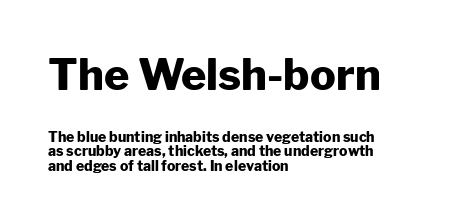
Serif or sans? Sans — the stroke terminals are bare. The block of text is dense from top to bottom, with scant space between rows. Style check: upright. The face used here is proportionally spaced, like ordinary book or web type. This sample uses plain, unmodified letter spacing. The lines in this sample share a left origin and differ only in where they stop.
